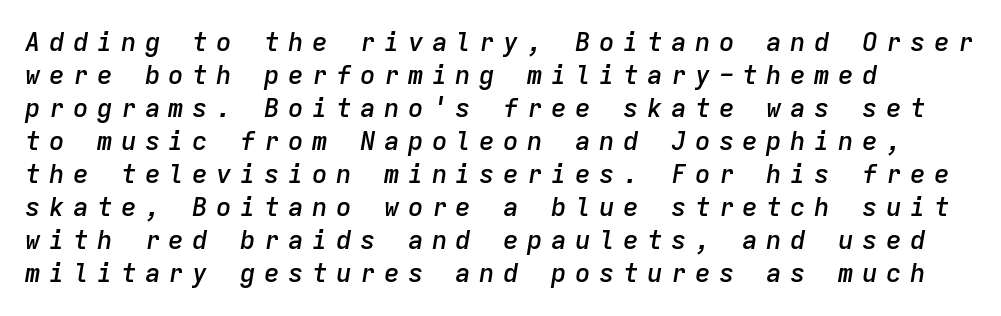
This sample uses expanded letter spacing, leaving extra air between glyphs. Words float on clear page, feet unadorned. The space between consecutive lines is moderate. Horizontally, the lines are justified to the leading edge only.
